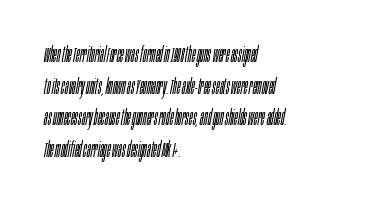
A classic flush-left, rag-right setting is used for this passage. Whoever set this chose a conventional vertical rhythm. Check under the words: just untouched page. This is oblique type, the kind used for emphasis or titles.
